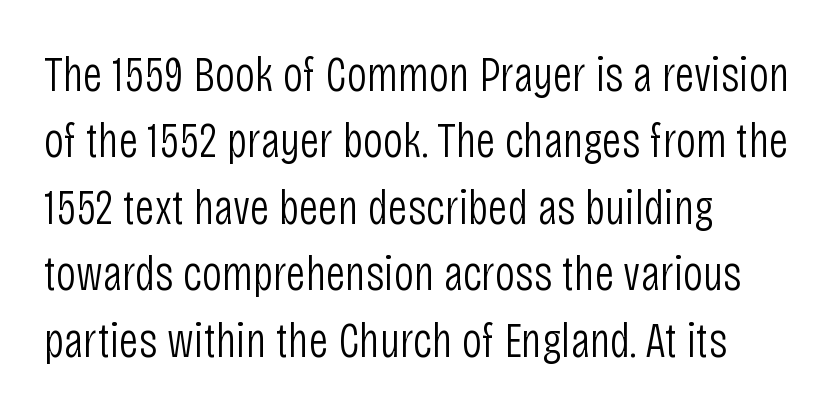
Q: Is the text bold? A: No.
Q: Is the text italic (slanted)? A: No, it is upright.
Q: Is the typeface a serif or a sans-serif typeface? A: Sans-serif.
Q: Is the text underlined? A: No.
Q: How is the paragraph aligned? A: Left-aligned.
Q: Is the spacing between letters normal or unusually wide? A: Normal.
Q: Is the spacing between lines tight, normal or loose? A: Normal.
Q: Width (condensed, normal, or wide)? A: Condensed.
Q: Stroke contrast? A: Low.
Q: x-height? A: Large.
Q: Monospaced? A: No.
